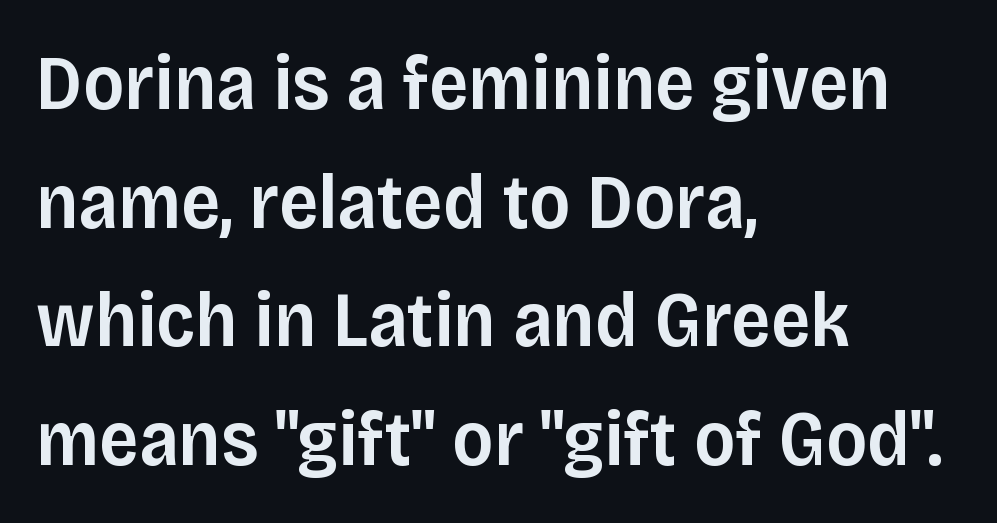
{"serif": "no", "italic": "no", "bold": "semi", "weight": "semibold", "width": "normal", "stroke_contrast": "low", "x_height": "large", "monospaced": "no", "underline": "no", "align": "left", "line_spacing": "normal", "line_spacing_ratio": 1.52, "letter_spacing": "normal", "letter_spacing_em": 0.0, "glyph_px": 78}
